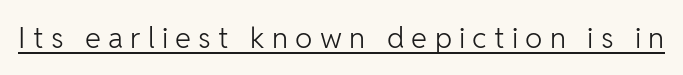
The image shows 29 px light sans-serif type, upright; set unusually wide letter spacing (+0.25 em), underlined; low stroke contrast and a medium x-height.
